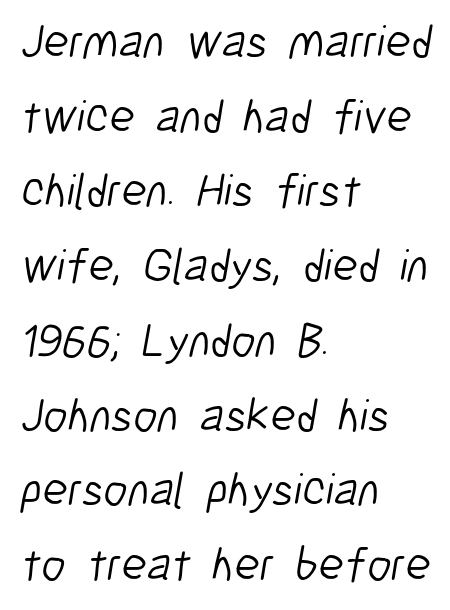
Q: Is the text bold? A: No.
Q: Is the typeface a serif or a sans-serif typeface? A: Sans-serif.
Q: Is the text underlined? A: No.
Q: How is the paragraph aligned? A: Left-aligned.
Q: Is the spacing between letters normal or unusually wide? A: Normal.
Q: Is the spacing between lines tight, normal or loose? A: Normal.
Q: Width (condensed, normal, or wide)? A: Condensed.
Q: Stroke contrast? A: Low.
Q: x-height? A: Medium.
Q: Monospaced? A: No.
